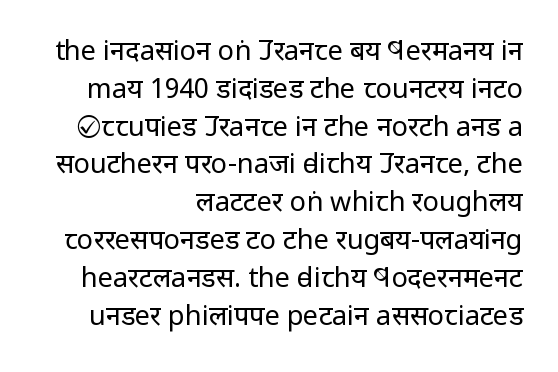
Q: Is the text bold? A: No.
Q: Is the text italic (slanted)? A: No, it is upright.
Q: Is the text underlined? A: No.
Q: How is the paragraph aligned? A: Right-aligned.
Q: Is the spacing between letters normal or unusually wide? A: Normal.
Q: Is the spacing between lines tight, normal or loose? A: Normal.
